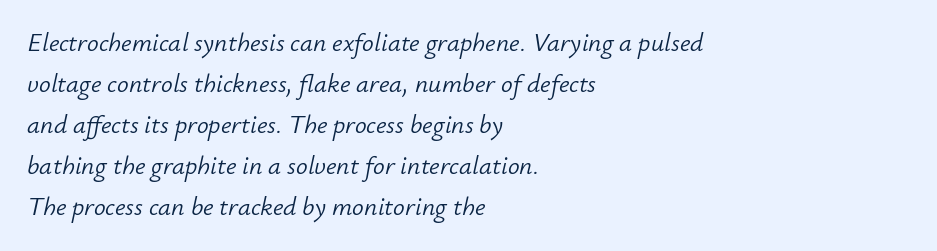
{"italic": "yes", "lean": "right", "slant_degrees": 12, "bold": "no", "underline": "no", "align": "left", "line_spacing": "normal", "line_spacing_ratio": 1.58, "letter_spacing": "normal", "letter_spacing_em": 0.0, "glyph_px": 26}
